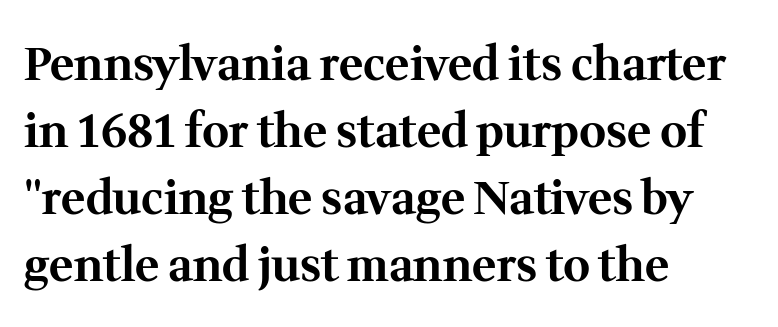
The image shows 46 px bold serif type, upright; set left-aligned, normal line spacing (1.46x), normal letter spacing, not underlined; medium stroke contrast and a medium x-height.
